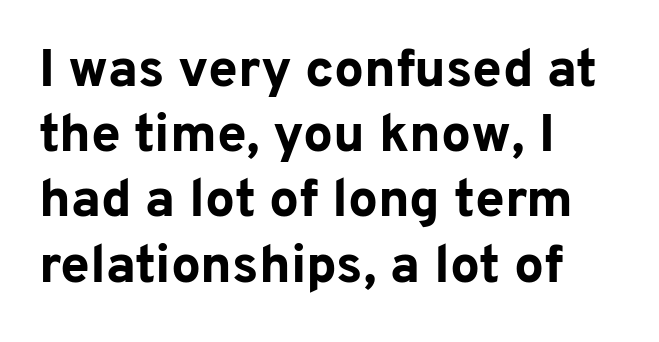
{"serif": "no", "italic": "no", "bold": "yes", "weight": "bold", "width": "normal", "stroke_contrast": "low", "x_height": "medium", "monospaced": "no", "underline": "no", "align": "left", "line_spacing_ratio": 1.23, "letter_spacing": "normal", "letter_spacing_em": 0.0, "glyph_px": 53}
